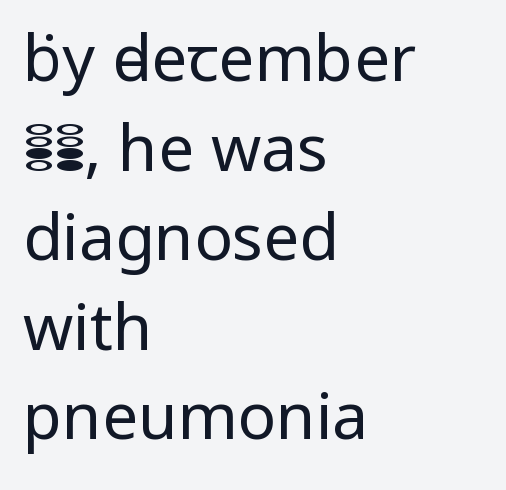
The image shows 64 px regular-weight sans-serif type, upright; set left-aligned, normal line spacing (1.4x), normal letter spacing, not underlined; low stroke contrast and a medium x-height.
